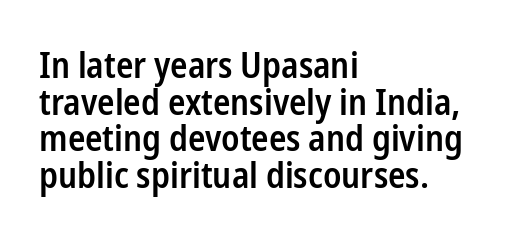
Students, note that the glyphs here touch the page at normal intervals. This sample is left-justified, so line endings fall wherever the words run out. Serif or sans? Sans — the stroke terminals are bare. Summary of weight: moderately heavy, a semibold.
